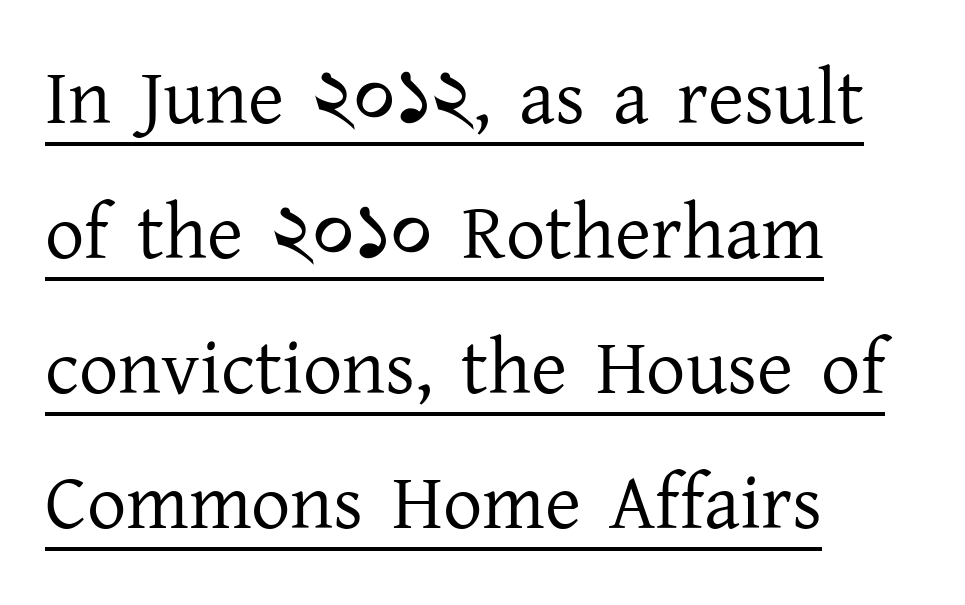
The image shows 78 px regular-weight serif type, upright; set left-aligned, line spacing 1.73x, normal letter spacing, underlined; low stroke contrast and a medium x-height.
